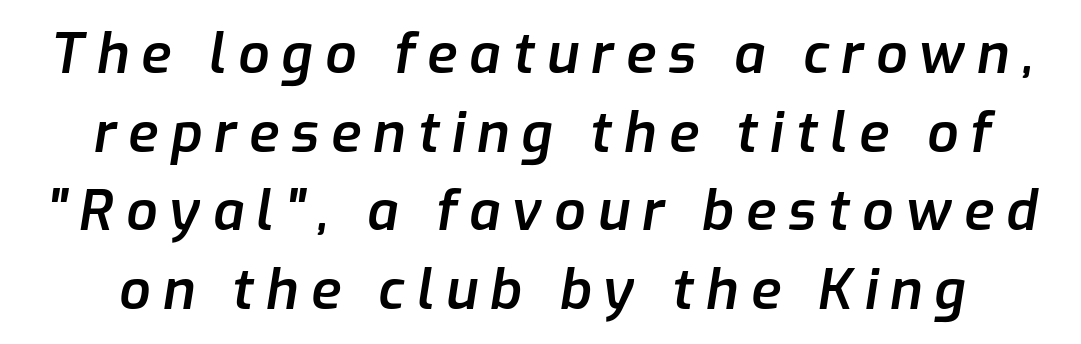
Q: Is the text bold? A: Semi-bold.
Q: Is the text italic (slanted)? A: Yes, it leans right by about 9 degrees.
Q: Is the text underlined? A: No.
Q: Is the spacing between letters normal or unusually wide? A: Unusually wide.
Q: Is the spacing between lines tight, normal or loose? A: Normal.
Q: Width (condensed, normal, or wide)? A: Normal.
Q: Stroke contrast? A: Low.
Q: x-height? A: Medium.
Q: Monospaced? A: No.
